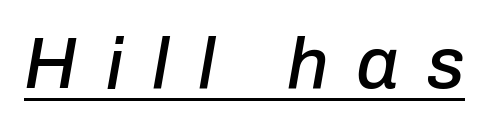
{"italic": "yes", "lean": "right", "slant_degrees": 10, "width": "normal", "stroke_contrast": "low", "x_height": "medium", "monospaced": "no", "underline": "yes", "letter_spacing": "wide", "letter_spacing_em": 0.4, "glyph_px": 72}
